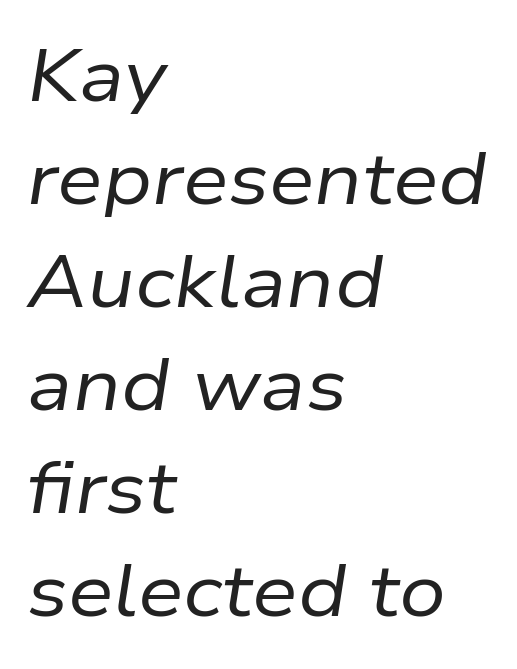
The image shows 73 px regular-weight type, italic (leaning right); set left-aligned, normal line spacing (1.41x), normal letter spacing, not underlined; low stroke contrast and a medium x-height.
